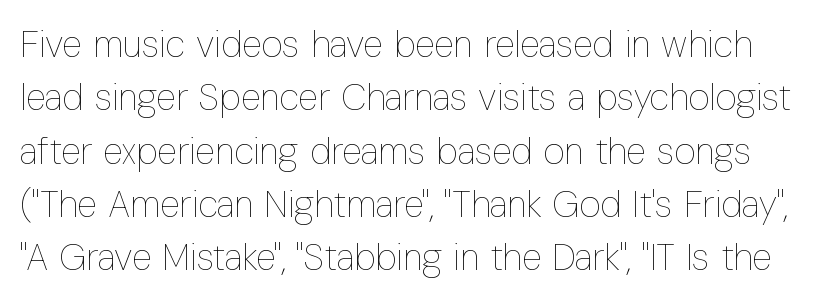
Q: Is the text bold? A: No.
Q: Is the text italic (slanted)? A: No, it is upright.
Q: Is the text underlined? A: No.
Q: Is the spacing between letters normal or unusually wide? A: Normal.
Q: Is the spacing between lines tight, normal or loose? A: Normal.
Q: Width (condensed, normal, or wide)? A: Condensed.
Q: Stroke contrast? A: Low.
Q: x-height? A: Medium.
Q: Monospaced? A: No.
